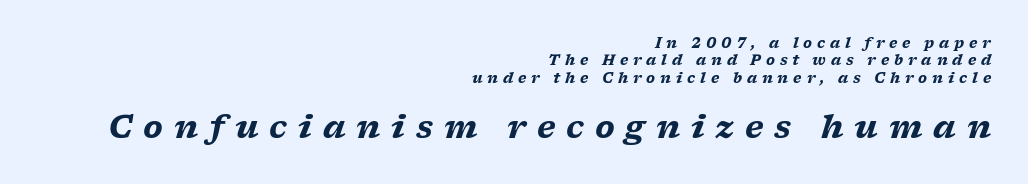
The image shows 31 px heavy, wide serif type, italic (leaning right); set right-aligned, normal line spacing (1.25x), unusually wide letter spacing (+0.35 em), not underlined; the second (bottom) block is 2.21x larger; low stroke contrast and a medium x-height.
